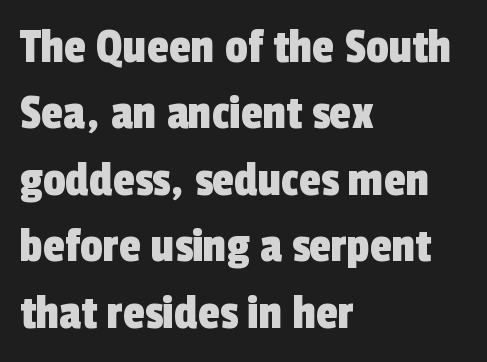
{"serif": "no", "width": "condensed", "x_height": "medium", "monospaced": "no", "underline": "no", "align": "left", "line_spacing": "normal", "line_spacing_ratio": 1.33, "letter_spacing": "normal", "letter_spacing_em": 0.0, "glyph_px": 50}
